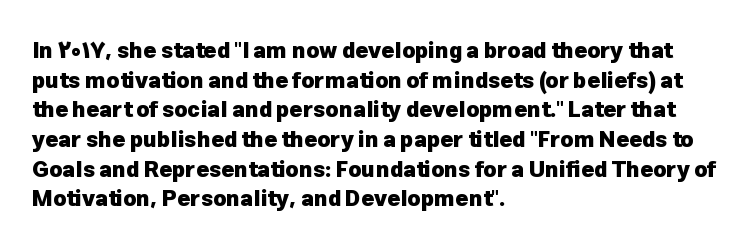
Caption: standard tracking, unaltered. Bold? Absolutely — the strokes are thick and heavy. Where is the straight margin? On the left. The line-height multiplier appears to be the usual default. Underlining? Definitely not there. Upright lettering throughout.
